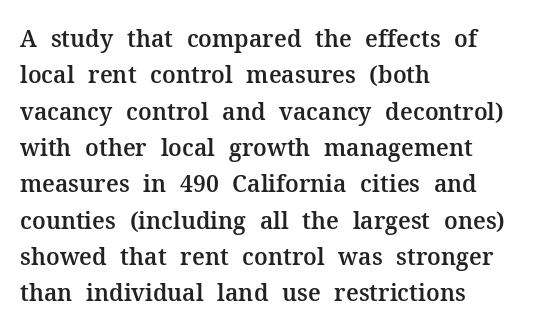
The image shows 23 px text type, upright; set left-aligned, normal line spacing (1.58x), normal letter spacing, not underlined.
